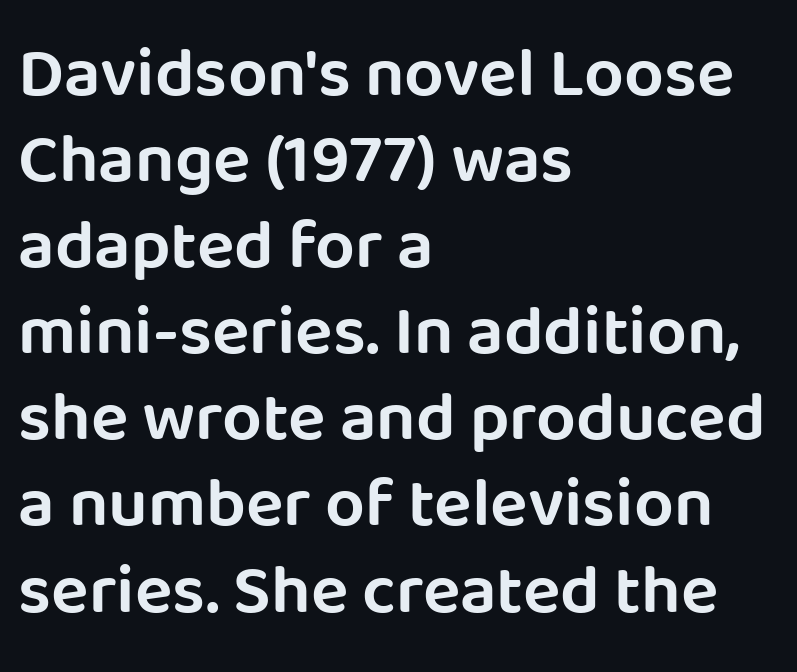
{"serif": "no", "italic": "no", "width": "normal", "stroke_contrast": "low", "x_height": "large", "monospaced": "no", "underline": "no", "align": "left", "line_spacing_ratio": 1.23, "letter_spacing": "normal", "letter_spacing_em": 0.0, "glyph_px": 70}
